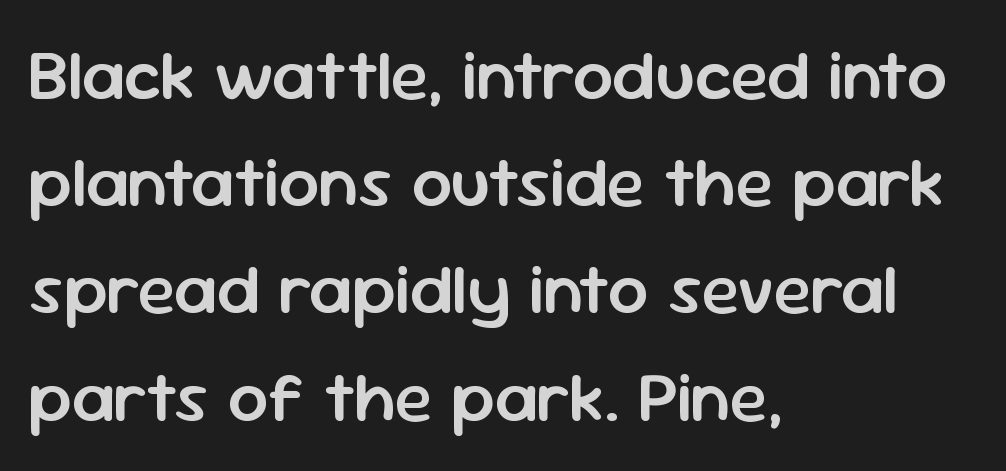
The image shows 71 px semibold sans-serif type, upright; set left-aligned, normal line spacing (1.51x), normal letter spacing, not underlined; low stroke contrast and a medium x-height.
